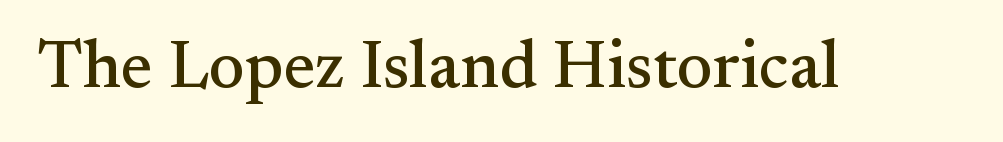
Glyph-to-glyph distance matches everyday printed text. The gap between lines stays unmarked. The letters advance in unequal steps, a hallmark of proportional type. No italicization has been applied; the sample stays upright. Classification — serif.
